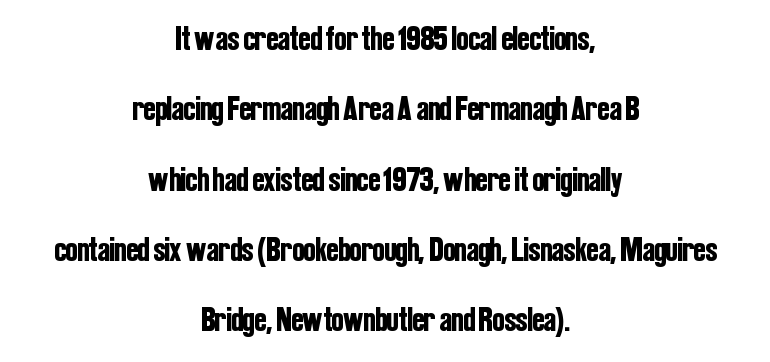
Q: Is the text italic (slanted)? A: No, it is upright.
Q: Is the typeface a serif or a sans-serif typeface? A: Sans-serif.
Q: Is the text underlined? A: No.
Q: How is the paragraph aligned? A: Centered.
Q: Is the spacing between letters normal or unusually wide? A: Normal.
Q: Is the spacing between lines tight, normal or loose? A: Loose.
Q: Width (condensed, normal, or wide)? A: Condensed.
Q: Stroke contrast? A: Low.
Q: x-height? A: Medium.
Q: Monospaced? A: No.
